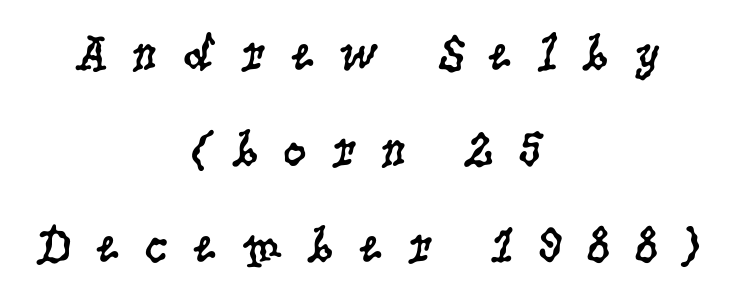
The image shows 52 px regular-weight, condensed serif type; set centered, line spacing 1.85x, unusually wide letter spacing (+0.45 em), not underlined; low stroke contrast and a large x-height.
